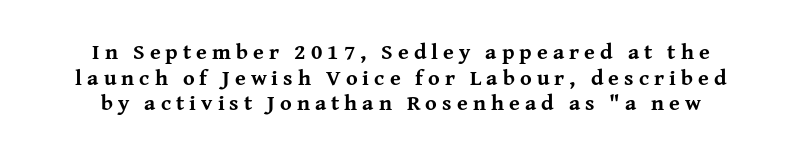
The image shows 22 px bold type, upright; set centered, line spacing 1.17x, unusually wide letter spacing (+0.23 em), not underlined.
